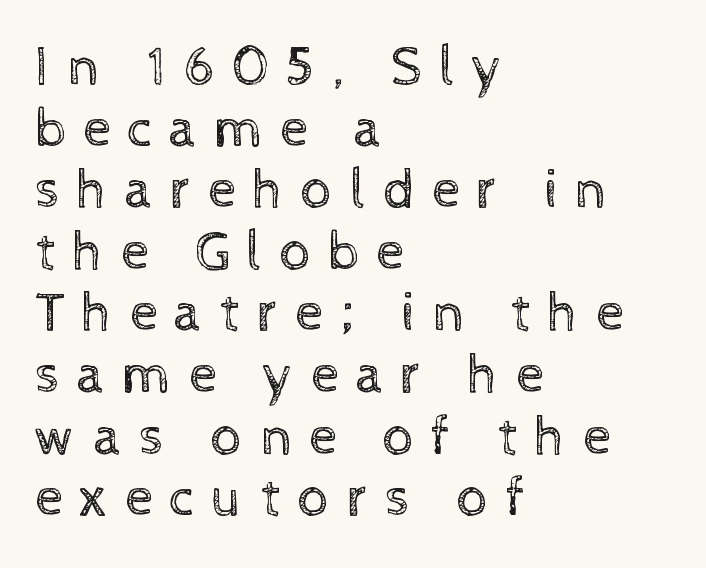
The image shows 56 px regular-weight type, upright; set left-aligned, tight line spacing (1.1x), unusually wide letter spacing (+0.3 em), not underlined; a medium x-height.
